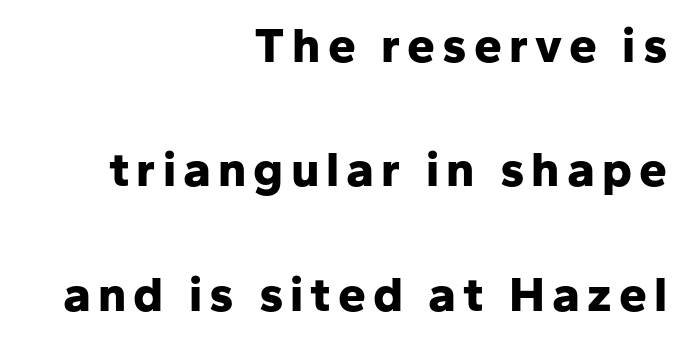
The image shows 50 px bold sans-serif type, upright; set right-aligned, loose line spacing (2.49x), not underlined; low stroke contrast and a medium x-height.
